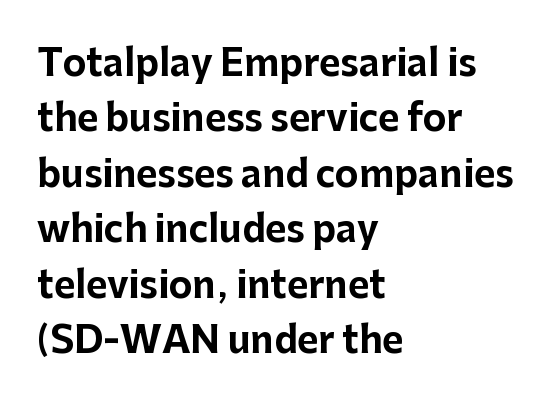
Q: Is the text bold? A: Yes.
Q: Is the text italic (slanted)? A: No, it is upright.
Q: Is the typeface a serif or a sans-serif typeface? A: Sans-serif.
Q: Is the text underlined? A: No.
Q: How is the paragraph aligned? A: Left-aligned.
Q: Is the spacing between letters normal or unusually wide? A: Normal.
Q: Is the spacing between lines tight, normal or loose? A: Normal.
Q: Width (condensed, normal, or wide)? A: Normal.
Q: Stroke contrast? A: Low.
Q: x-height? A: Medium.
Q: Monospaced? A: No.
